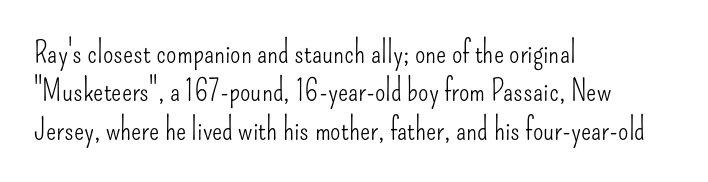
The image shows 30 px light, condensed sans-serif type, upright; set left-aligned, normal line spacing (1.28x), normal letter spacing, not underlined; low stroke contrast and a small x-height.
